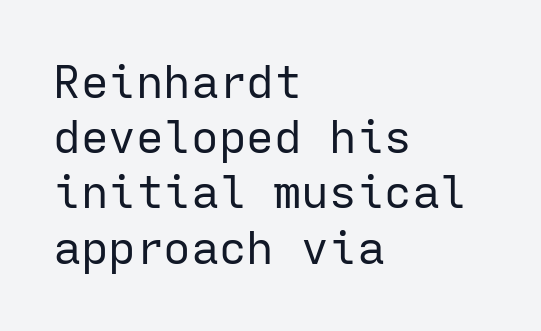
{"serif": "no", "italic": "no", "bold": "no", "weight": "regular", "width": "normal", "stroke_contrast": "low", "x_height": "medium", "monospaced": "yes", "underline": "no", "align": "left", "line_spacing_ratio": 1.2, "letter_spacing": "normal", "letter_spacing_em": 0.0, "glyph_px": 46}
